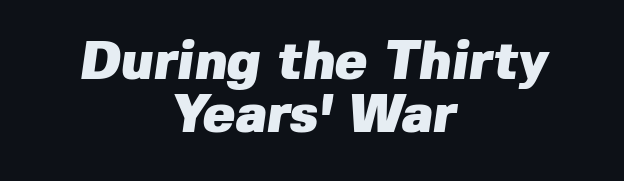
The image shows 54 px heavy sans-serif type; set centered, tight line spacing (0.98x), normal letter spacing, not underlined; low stroke contrast and a medium x-height.
